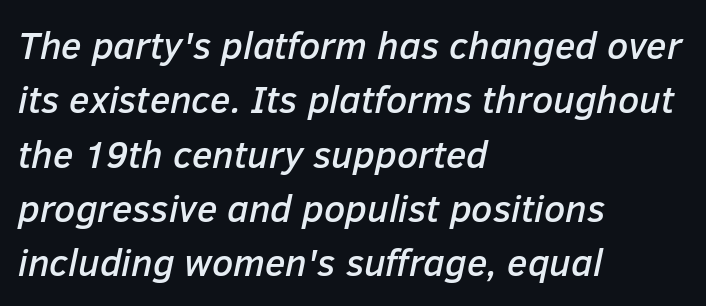
Q: Is the text italic (slanted)? A: Yes, it leans right by about 12 degrees.
Q: Is the text underlined? A: No.
Q: How is the paragraph aligned? A: Left-aligned.
Q: Is the spacing between letters normal or unusually wide? A: Normal.
Q: Is the spacing between lines tight, normal or loose? A: Normal.
Q: Width (condensed, normal, or wide)? A: Normal.
Q: Stroke contrast? A: Low.
Q: x-height? A: Medium.
Q: Monospaced? A: No.
